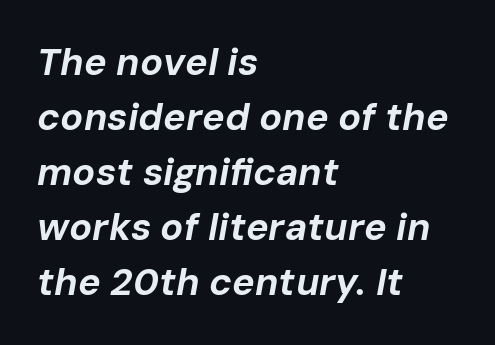
The image shows 38 px bold type, italic (leaning right); set left-aligned, normal line spacing (1.45x), normal letter spacing, not underlined; low stroke contrast and a medium x-height.
